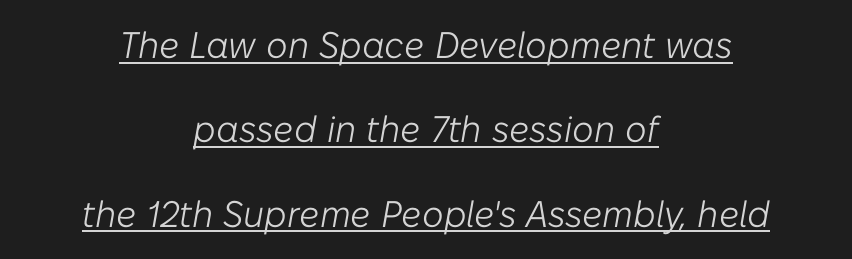
The image shows 37 px light type, italic (leaning right); set centered, loose line spacing (2.28x), normal letter spacing, underlined; low stroke contrast and a medium x-height.
